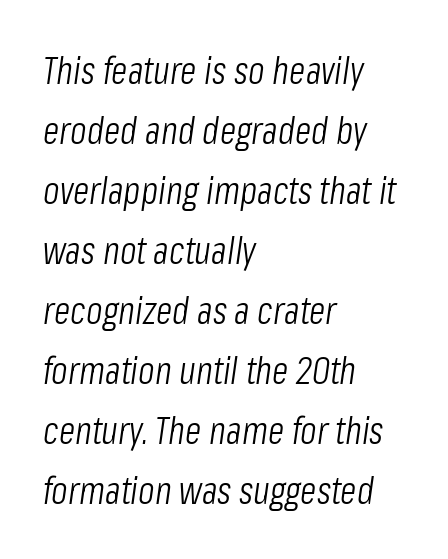
The image shows 38 px light, condensed type, italic (leaning right); set left-aligned, normal line spacing (1.58x), normal letter spacing, not underlined; low stroke contrast and a medium x-height.
